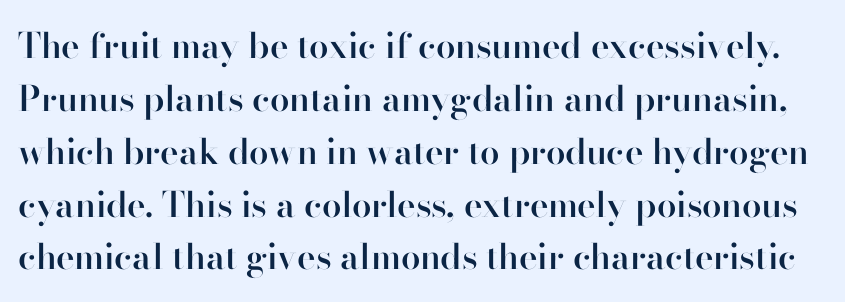
{"serif": "no", "italic": "no", "bold": "semi", "weight": "semibold", "width": "normal", "stroke_contrast": "high", "x_height": "small", "monospaced": "no", "underline": "no", "line_spacing": "normal", "line_spacing_ratio": 1.51, "letter_spacing": "normal", "letter_spacing_em": 0.0, "glyph_px": 35}
